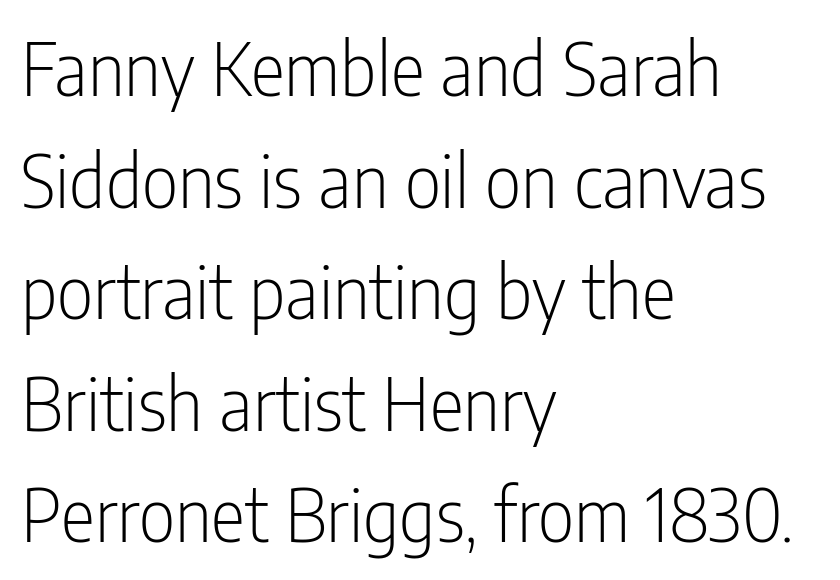
{"serif": "no", "italic": "no", "bold": "no", "weight": "light", "width": "condensed", "stroke_contrast": "low", "x_height": "medium", "monospaced": "no", "underline": "no", "align": "left", "line_spacing": "normal", "line_spacing_ratio": 1.55, "letter_spacing": "normal", "letter_spacing_em": 0.0, "glyph_px": 72}
